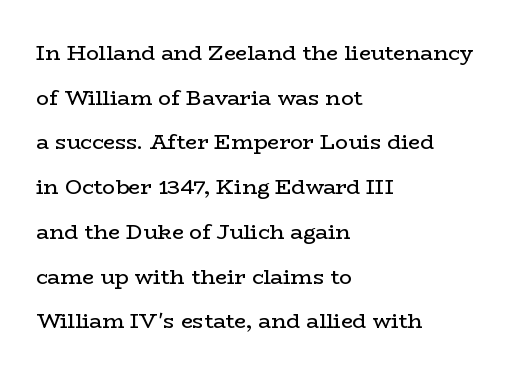
Designer's note — italics off, roman on. Interline gaps are noticeably wide in this sample. The string is rendered with underlining switched off. The passage is arranged the way most books set body copy — flush left. The face looks like a standard text weight, possibly lighter. Default kerning and tracking; the words read as compact shapes.
